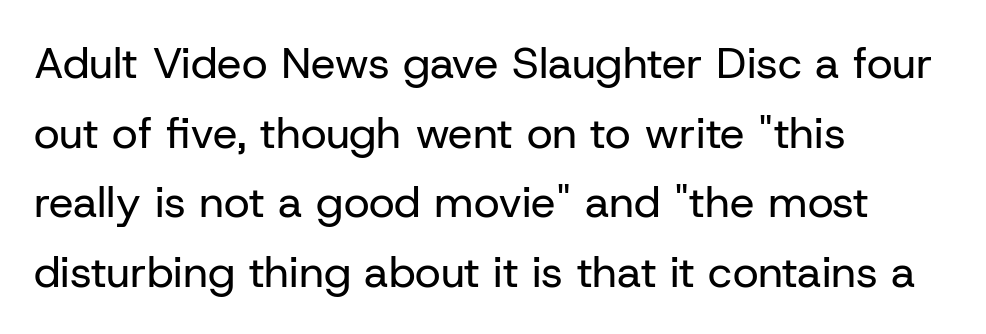
It's the straight-up-and-down kind of type. Examine the stroke ends and you'll find no serifs. Just letters on the line, the space beneath them empty. These lines keep a tight, regular rhythm from letter to letter.
